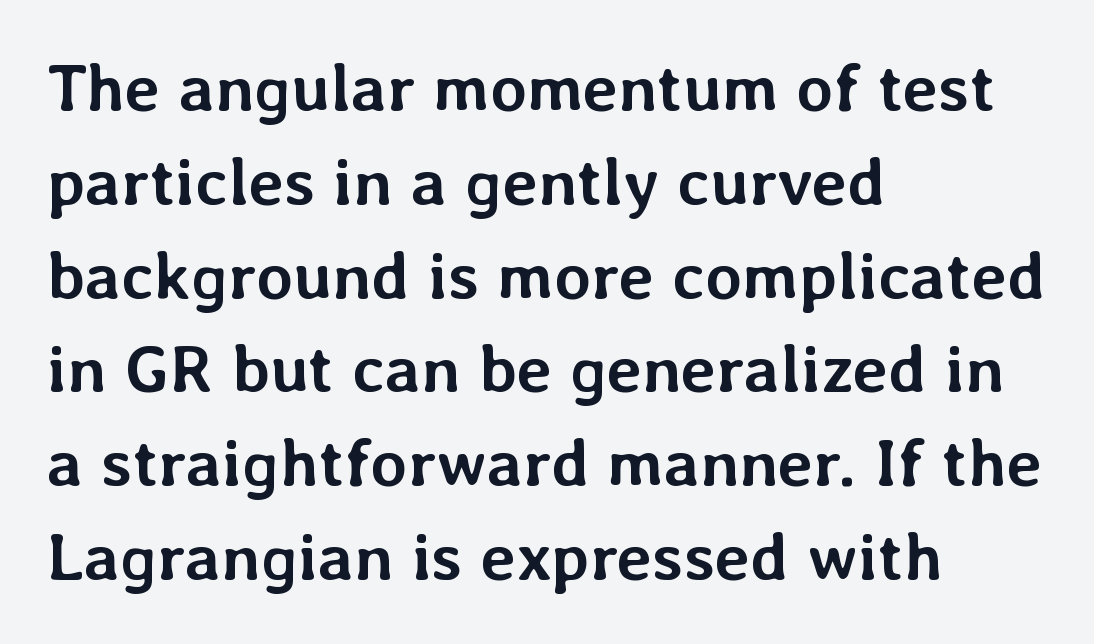
The image shows 67 px semibold type, upright; set left-aligned, normal line spacing (1.4x), normal letter spacing, not underlined; low stroke contrast and a medium x-height.
